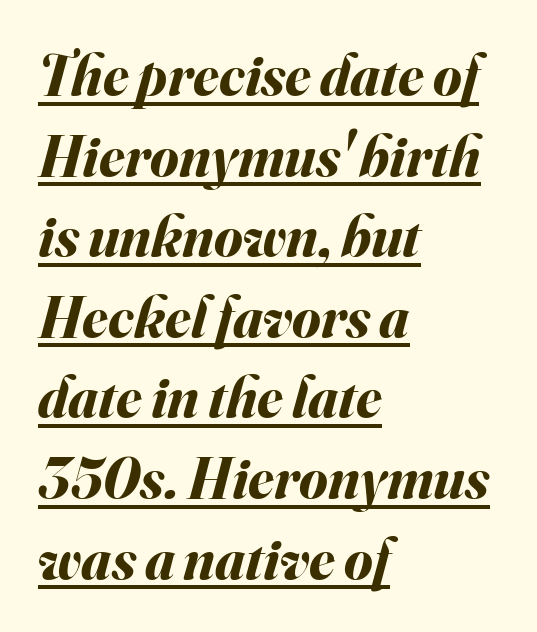
{"italic": "yes", "lean": "right", "slant_degrees": 16, "bold": "yes", "weight": "bold", "width": "normal", "stroke_contrast": "medium", "x_height": "small", "monospaced": "no", "underline": "yes", "align": "left", "line_spacing": "normal", "line_spacing_ratio": 1.39, "letter_spacing": "normal", "letter_spacing_em": 0.0, "glyph_px": 58}
